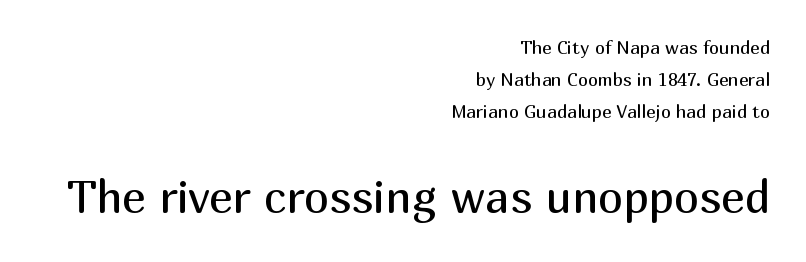
Q: Is the text bold? A: No.
Q: Is the text italic (slanted)? A: No, it is upright.
Q: Is the typeface a serif or a sans-serif typeface? A: Sans-serif.
Q: Is the text underlined? A: No.
Q: How is the paragraph aligned? A: Right-aligned.
Q: Is the spacing between letters normal or unusually wide? A: Normal.
Q: Which block of text is set in a larger size, the first (top) or the second (bottom)? A: The second (bottom) one.
Q: Width (condensed, normal, or wide)? A: Normal.
Q: Stroke contrast? A: Medium.
Q: x-height? A: Medium.
Q: Monospaced? A: No.
